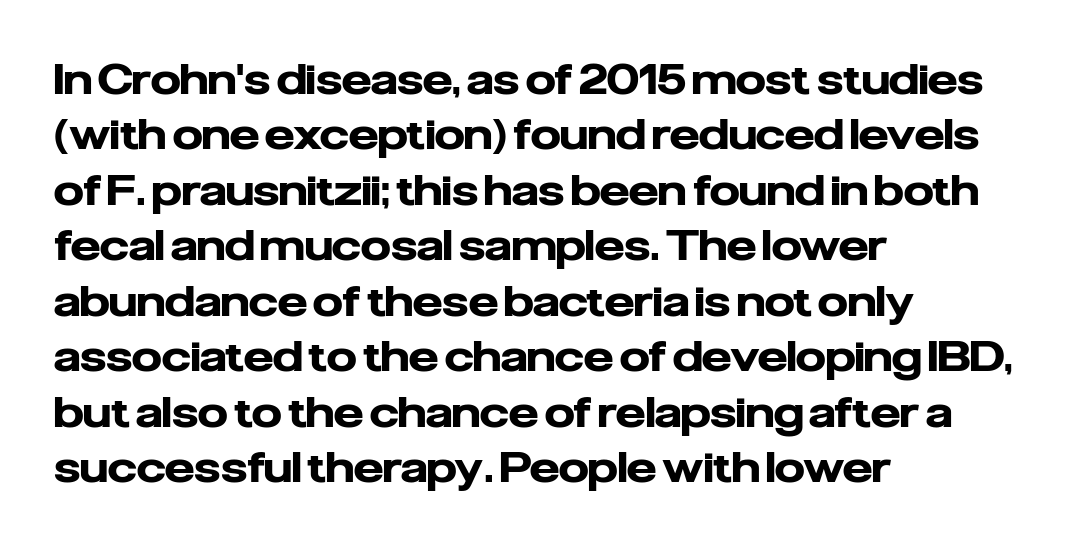
{"serif": "no", "italic": "no", "bold": "yes", "weight": "heavy", "width": "normal", "stroke_contrast": "low", "x_height": "medium", "monospaced": "no", "underline": "no", "align": "left", "line_spacing": "normal", "line_spacing_ratio": 1.32, "letter_spacing": "normal", "letter_spacing_em": 0.0, "glyph_px": 42}
